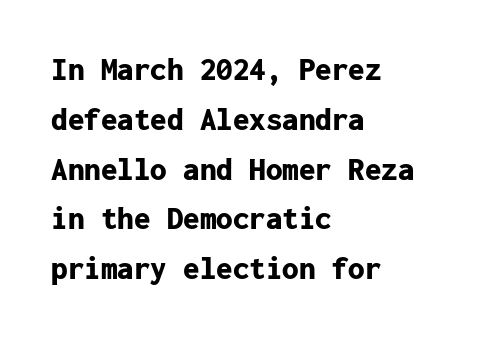
Q: Is the text bold? A: Yes.
Q: Is the text italic (slanted)? A: No, it is upright.
Q: Is the typeface a serif or a sans-serif typeface? A: Sans-serif.
Q: Is the text underlined? A: No.
Q: How is the paragraph aligned? A: Left-aligned.
Q: Is the spacing between letters normal or unusually wide? A: Normal.
Q: Is the spacing between lines tight, normal or loose? A: Normal.
Q: Width (condensed, normal, or wide)? A: Normal.
Q: Stroke contrast? A: Low.
Q: x-height? A: Medium.
Q: Monospaced? A: Yes.
